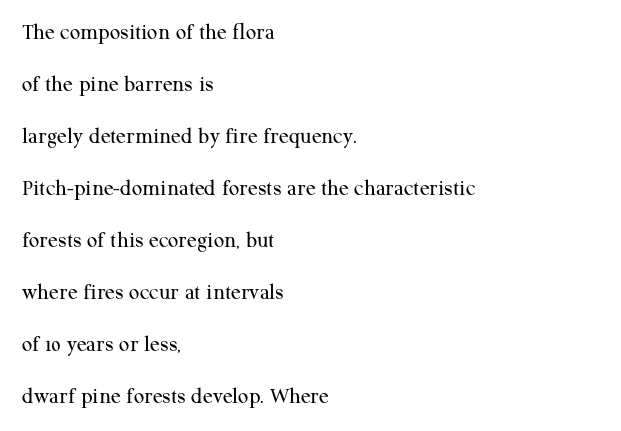
Q: Is the text bold? A: No.
Q: Is the text italic (slanted)? A: No, it is upright.
Q: Is the text underlined? A: No.
Q: How is the paragraph aligned? A: Left-aligned.
Q: Is the spacing between letters normal or unusually wide? A: Normal.
Q: Is the spacing between lines tight, normal or loose? A: Loose.
